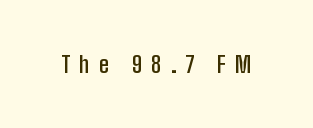
This rendering widens character spacing well past its baseline value. Italic? Not at all — the glyphs are vertical. The strokes are fattened partway — semibold, not bold. Only glyphs here, with clear space below each row.
